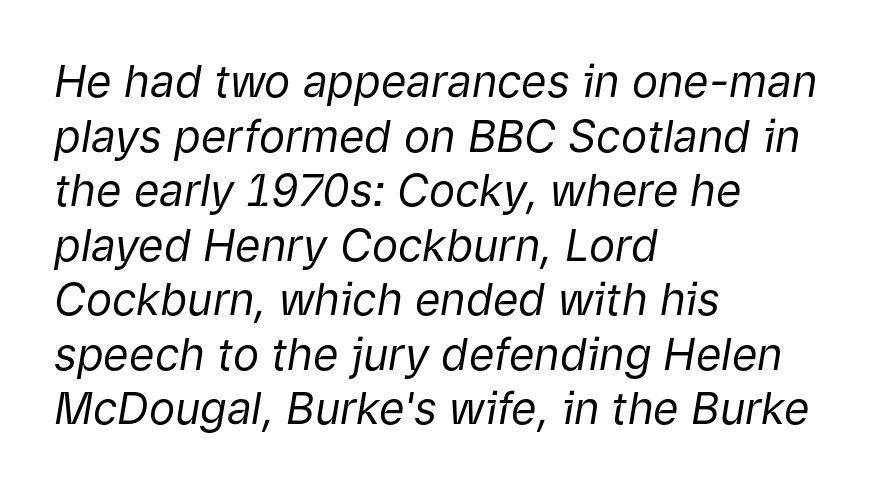
The image shows 44 px regular-weight type, italic (leaning right); set left-aligned, line spacing 1.24x, normal letter spacing, not underlined; low stroke contrast and a medium x-height.
